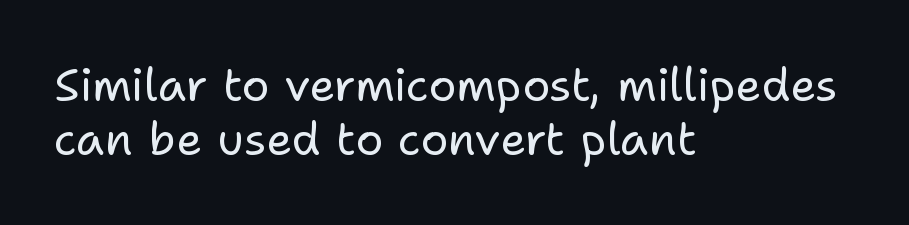
This rendering features lettering with no underline. The letters stand straight up with perfectly vertical stems. This rendering leaves character spacing at its baseline value. Horizontal alignment here is leftward, the default for most running prose. Varying glyph widths throughout — classic text-font behaviour. Classification — sans serif.
